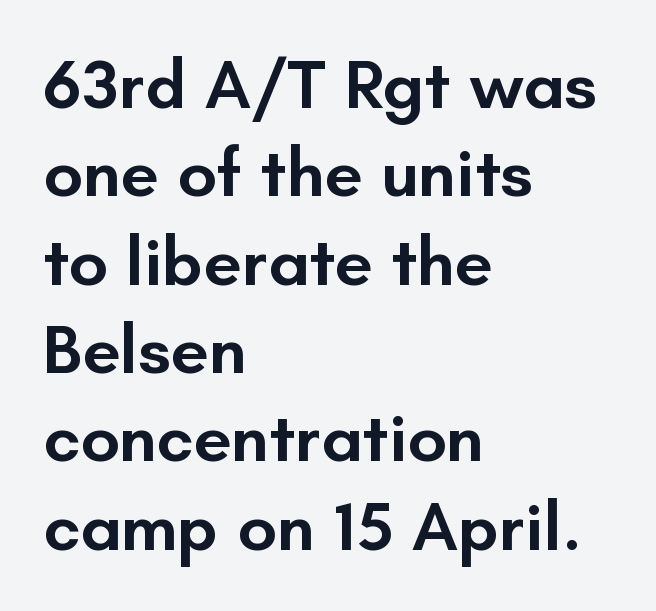
Q: Is the text bold? A: Semi-bold.
Q: Is the text italic (slanted)? A: No, it is upright.
Q: Is the typeface a serif or a sans-serif typeface? A: Sans-serif.
Q: Is the text underlined? A: No.
Q: How is the paragraph aligned? A: Left-aligned.
Q: Is the spacing between letters normal or unusually wide? A: Normal.
Q: Is the spacing between lines tight, normal or loose? A: Normal.
Q: Width (condensed, normal, or wide)? A: Normal.
Q: Stroke contrast? A: Low.
Q: x-height? A: Small.
Q: Monospaced? A: No.
